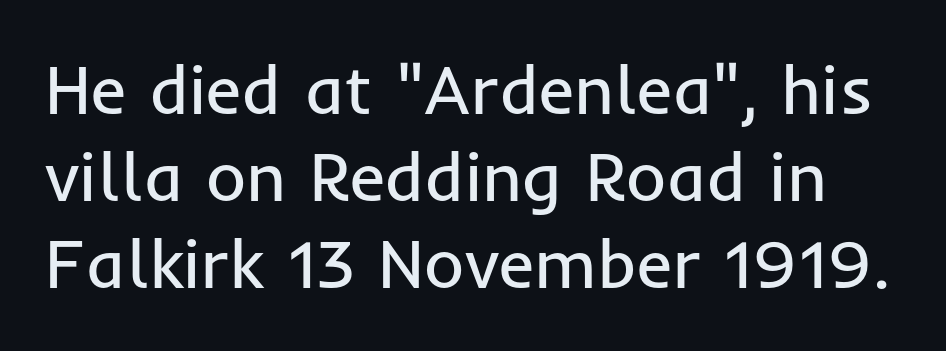
{"serif": "no", "italic": "no", "bold": "no", "weight": "regular", "width": "normal", "stroke_contrast": "low", "x_height": "medium", "monospaced": "no", "underline": "no", "line_spacing": "normal", "line_spacing_ratio": 1.26, "letter_spacing": "normal", "letter_spacing_em": 0.0, "glyph_px": 69}
